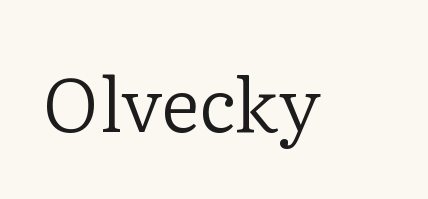
Q: Is the text bold? A: No.
Q: Is the text italic (slanted)? A: No, it is upright.
Q: Is the typeface a serif or a sans-serif typeface? A: Serif.
Q: Is the text underlined? A: No.
Q: Is the spacing between letters normal or unusually wide? A: Normal.
Q: Width (condensed, normal, or wide)? A: Normal.
Q: Stroke contrast? A: Low.
Q: x-height? A: Medium.
Q: Monospaced? A: No.
